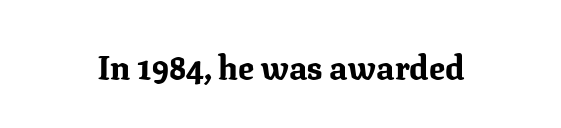
{"serif": "yes", "italic": "no", "bold": "yes", "weight": "bold", "width": "normal", "stroke_contrast": "medium", "x_height": "medium", "monospaced": "no", "underline": "no", "letter_spacing": "normal", "letter_spacing_em": 0.0, "glyph_px": 33}
